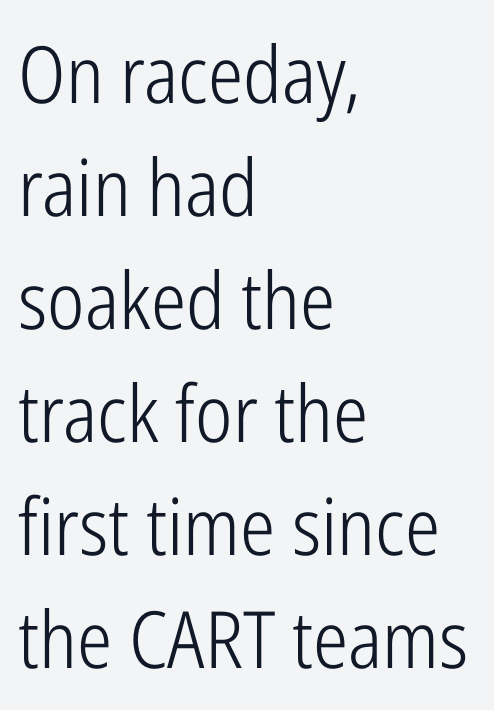
The image shows 79 px light, condensed sans-serif type, upright; set left-aligned, normal line spacing (1.43x), normal letter spacing, not underlined; low stroke contrast and a medium x-height.
